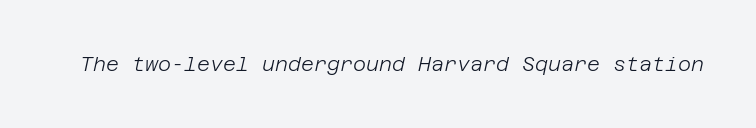
{"italic": "yes", "lean": "right", "slant_degrees": 12, "bold": "no", "underline": "no", "letter_spacing": "normal", "letter_spacing_em": 0.0, "glyph_px": 20}
